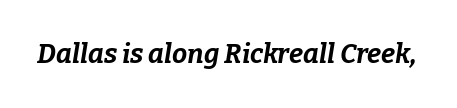
The image shows 27 px bold type, italic (leaning right); set normal letter spacing, not underlined.
